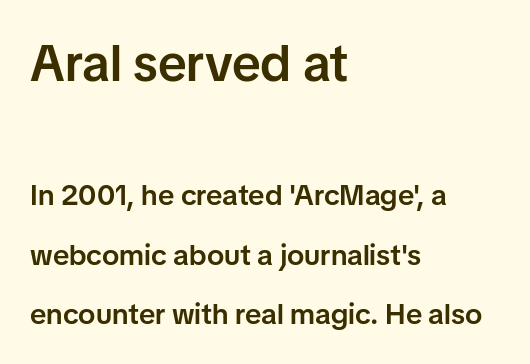
Quick note: not italic, upright. Does the type have serifs? No, each stem ends abruptly. Quick note: underline off. Each line starts at the same left margin while the right side varies.
